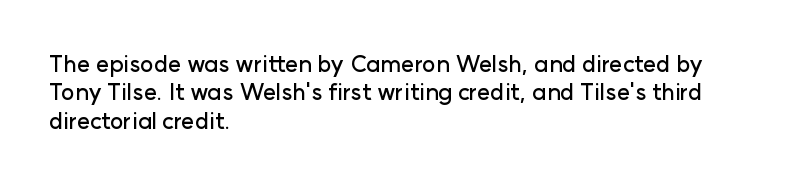
The image shows 23 px text type, upright; set left-aligned, line spacing 1.23x, normal letter spacing, not underlined.
